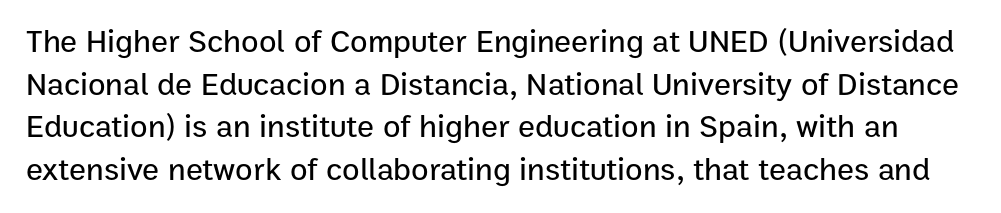
Q: Is the text italic (slanted)? A: No, it is upright.
Q: Is the typeface a serif or a sans-serif typeface? A: Sans-serif.
Q: Is the text underlined? A: No.
Q: Is the spacing between letters normal or unusually wide? A: Normal.
Q: Is the spacing between lines tight, normal or loose? A: Normal.
Q: Width (condensed, normal, or wide)? A: Normal.
Q: Stroke contrast? A: Low.
Q: x-height? A: Medium.
Q: Monospaced? A: No.
